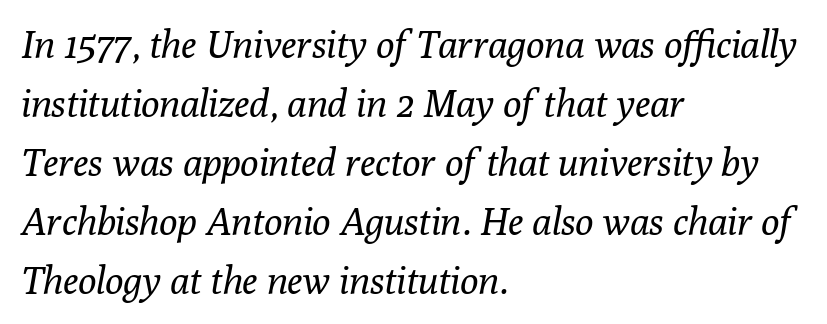
Is there much room between lines? A standard amount, neither cramped nor airy. Slant detected: the letters are inclined. Proportional: the letters do not fall into vertical columns. Observe the ordinary spacing: letters are neighbours, not strangers. Words float on clear page, feet unadorned. The compositor pushed each line to the left boundary.
